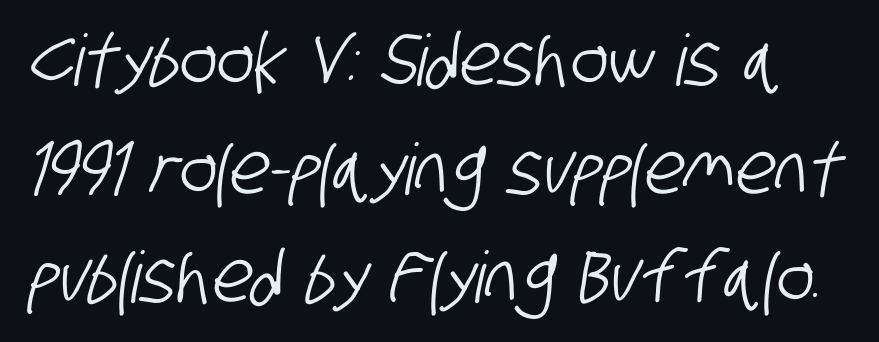
Character widths vary here, with narrow letters taking less room than wide ones. The rendering keeps characters at their native spacing. Type style note: lacks serifs. Evenly set lines give the paragraph a standard silhouette. The zone under the glyphs is completely vacant.
